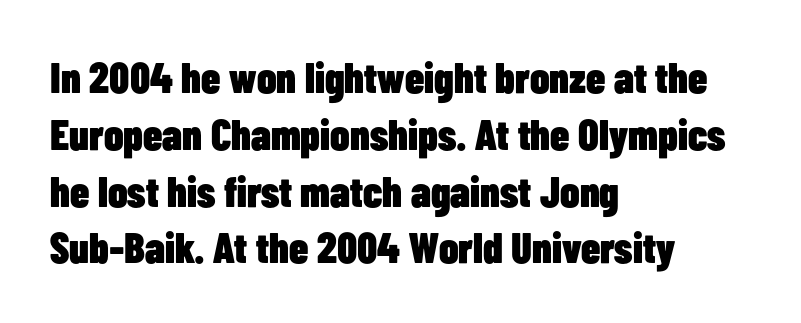
{"serif": "no", "italic": "no", "bold": "yes", "weight": "heavy", "width": "condensed", "stroke_contrast": "low", "x_height": "medium", "monospaced": "no", "underline": "no", "align": "left", "line_spacing": "normal", "line_spacing_ratio": 1.32, "letter_spacing": "normal", "letter_spacing_em": 0.0, "glyph_px": 43}
